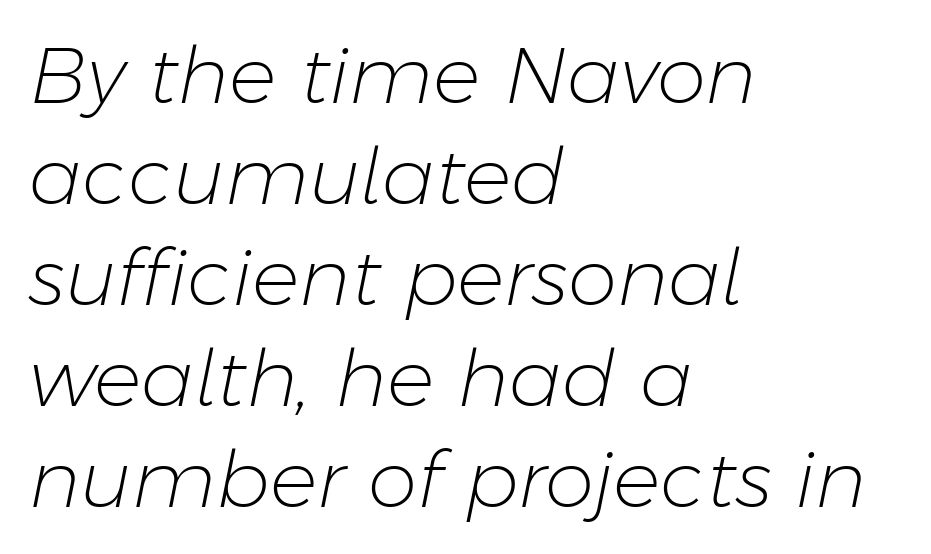
The type is set solid horizontally, with unmodified tracking. You could not count columns in this text — the font is proportionally spaced. These lines stack with their left ends in a neat column. These glyphs show unthickened strokes, regular width or finer. Quick note: interline space is typical. Nobody drew a line under any word here.
